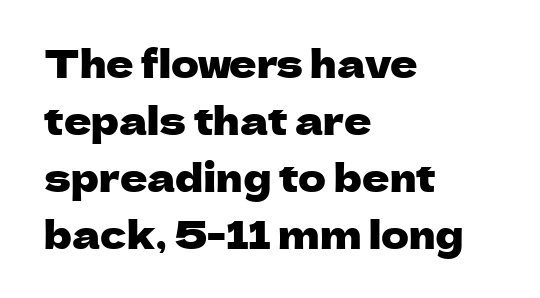
Here the designer chose a conventional face with non-uniform glyph widths. The text block is weighted toward the left margin, trailing off unevenly rightward. Each word holds together tightly as a unit, with standard inter-letter gaps. In terms of leading, this rendering sits right in the middle. No word sits above an underline.
